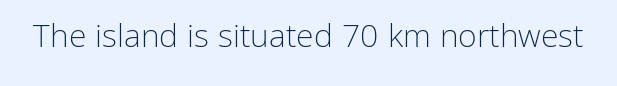
{"serif": "no", "italic": "no", "bold": "no", "weight": "light", "width": "normal", "stroke_contrast": "low", "x_height": "medium", "monospaced": "no", "underline": "no", "letter_spacing": "normal", "letter_spacing_em": 0.0, "glyph_px": 32}
